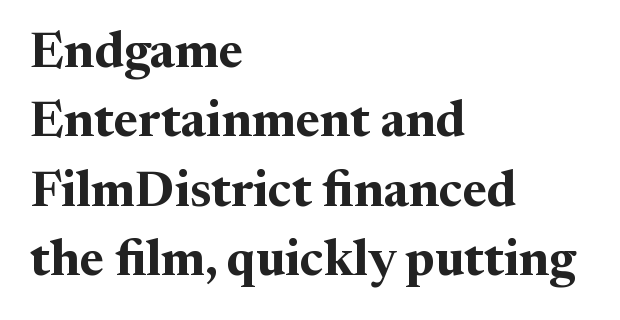
The image shows 50 px bold serif type, upright; set left-aligned, normal line spacing (1.39x), normal letter spacing, not underlined; medium stroke contrast and a medium x-height.
